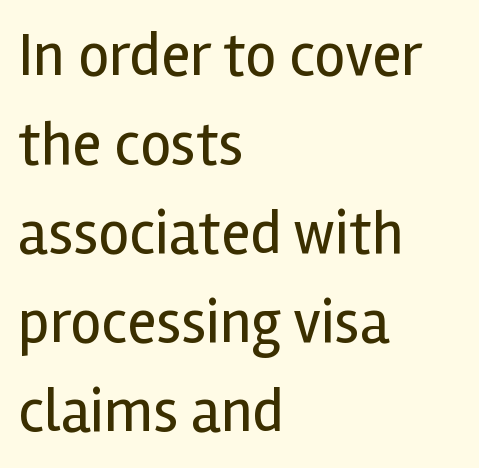
Q: Is the text bold? A: No.
Q: Is the text italic (slanted)? A: No, it is upright.
Q: Is the typeface a serif or a sans-serif typeface? A: Sans-serif.
Q: Is the text underlined? A: No.
Q: How is the paragraph aligned? A: Left-aligned.
Q: Is the spacing between letters normal or unusually wide? A: Normal.
Q: Is the spacing between lines tight, normal or loose? A: Normal.
Q: Width (condensed, normal, or wide)? A: Normal.
Q: x-height? A: Medium.
Q: Monospaced? A: No.
